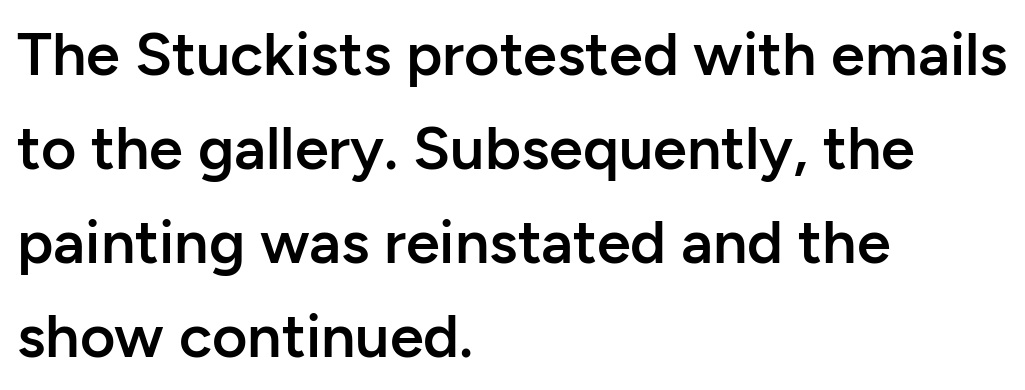
{"serif": "no", "italic": "no", "bold": "semi", "weight": "semibold", "width": "normal", "stroke_contrast": "low", "x_height": "medium", "monospaced": "no", "underline": "no", "align": "left", "line_spacing": "normal", "line_spacing_ratio": 1.54, "letter_spacing": "normal", "letter_spacing_em": 0.0, "glyph_px": 61}
